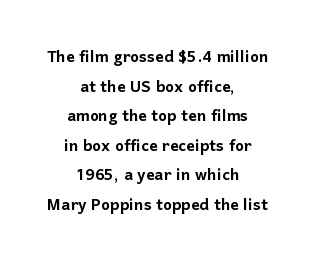
The image shows 21 px text type, upright; set centered, normal line spacing (1.41x), normal letter spacing, not underlined.
